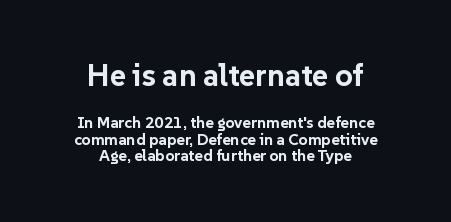
The image shows 31 px bold sans-serif type, upright; set centered, tight line spacing (1.04x), normal letter spacing, not underlined; the first (top) block is 1.94x larger; low stroke contrast and a medium x-height.
